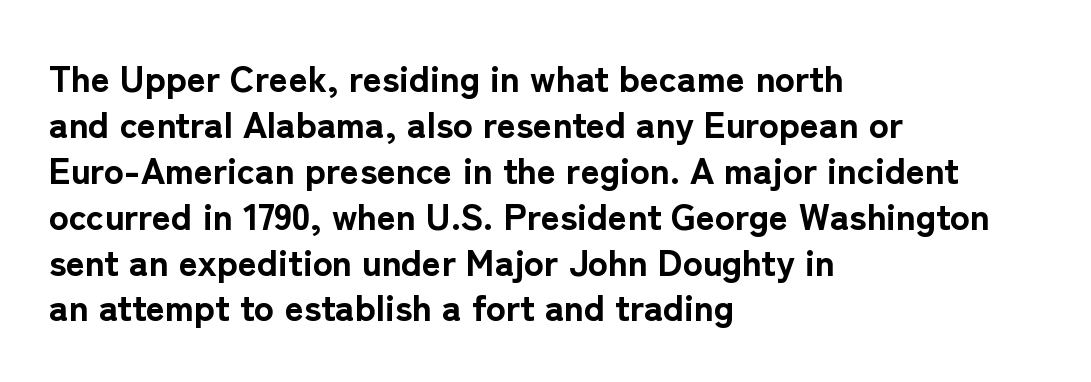
These lines are composed in type without serifs. You could not count columns in this text — the font is proportionally spaced. The paragraph has a hard left edge and a soft right edge. Standard letterfit; no display-style spreading of the glyphs. Emphasis by weight is at full strength: bold.
